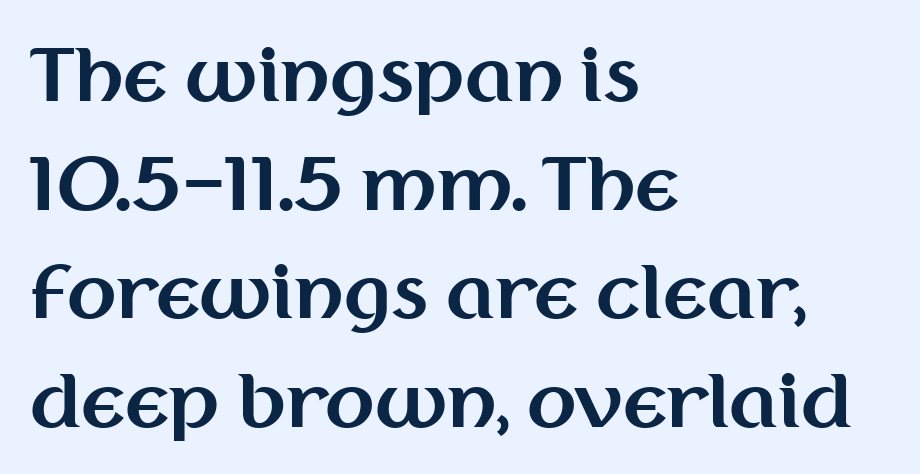
{"serif": "no", "italic": "no", "bold": "yes", "weight": "bold", "width": "normal", "stroke_contrast": "medium", "x_height": "medium", "monospaced": "no", "underline": "no", "align": "left", "line_spacing": "normal", "line_spacing_ratio": 1.51, "letter_spacing": "normal", "letter_spacing_em": 0.0, "glyph_px": 72}
